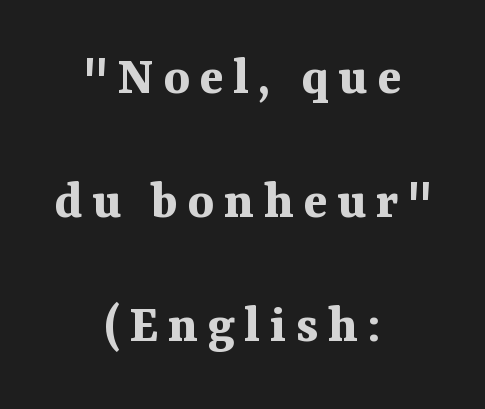
Check the space under the baseline: it is left empty. Heavy-handed strokes throughout: this text is bold. A great deal of white space separates one row of letters from the next. Tall strokes in this sample are plumb rather than angled. You could not count columns in this text — the font is proportionally spaced. Notice how the passage keeps no hard edge, just a central spine.
